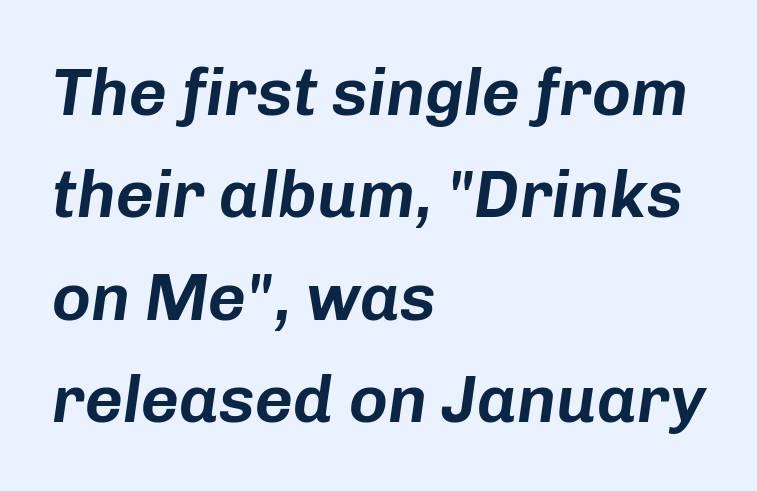
{"italic": "yes", "lean": "right", "slant_degrees": 8, "width": "normal", "stroke_contrast": "low", "x_height": "medium", "monospaced": "no", "underline": "no", "align": "left", "line_spacing": "normal", "line_spacing_ratio": 1.55, "letter_spacing": "normal", "letter_spacing_em": 0.0, "glyph_px": 66}
